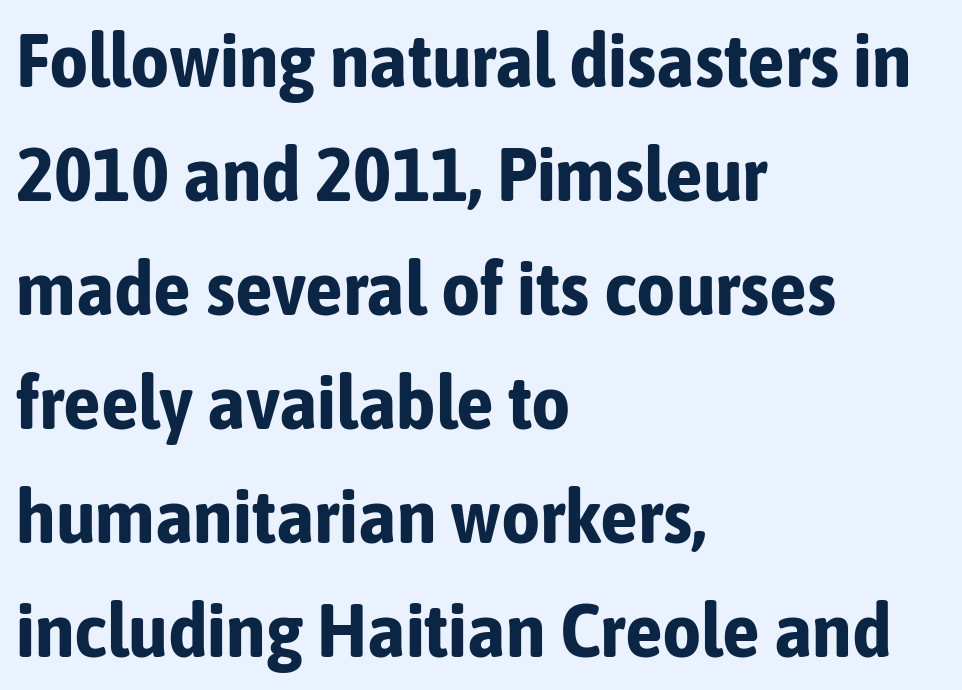
The image shows 76 px bold, condensed sans-serif type, upright; set left-aligned, normal line spacing (1.5x), normal letter spacing, not underlined; low stroke contrast and a medium x-height.
